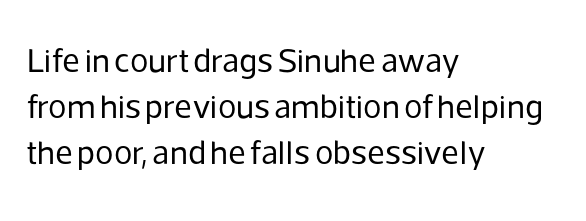
The image shows 34 px regular-weight sans-serif type, upright; set left-aligned, normal line spacing (1.35x), normal letter spacing, not underlined; low stroke contrast and a medium x-height.
